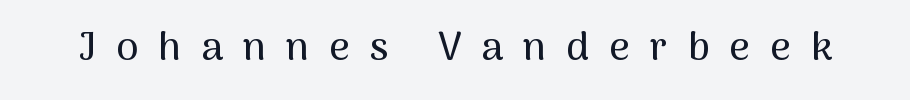
Q: Is the text italic (slanted)? A: No, it is upright.
Q: Is the typeface a serif or a sans-serif typeface? A: Sans-serif.
Q: Is the text underlined? A: No.
Q: Is the spacing between letters normal or unusually wide? A: Unusually wide.
Q: Width (condensed, normal, or wide)? A: Normal.
Q: Stroke contrast? A: Medium.
Q: x-height? A: Medium.
Q: Monospaced? A: No.
